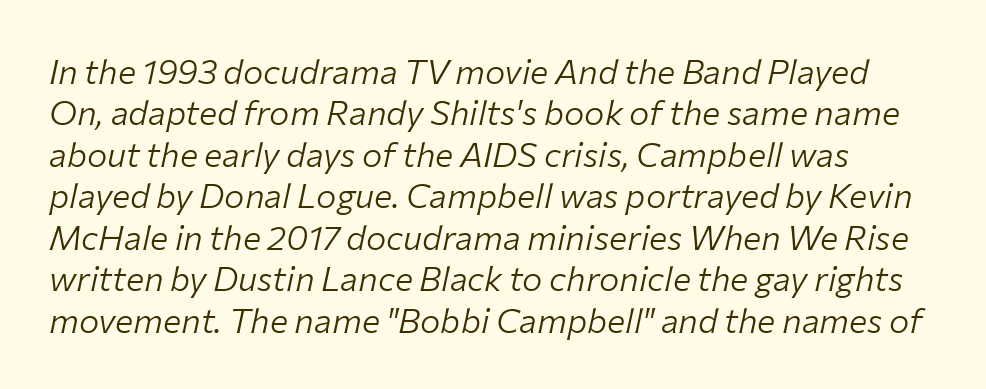
The font sits on the lighter half of the weight spectrum, regular included. No word sits above an underline. The whole block is typeset with a tilt. The letters sit at their default tracking, neither squeezed nor spread. The passage shown is typed in a proportional face where columns would drift.
